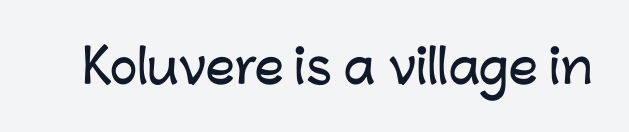
The image shows 46 px sans-serif type, upright; set normal letter spacing, not underlined; low stroke contrast and a medium x-height.
